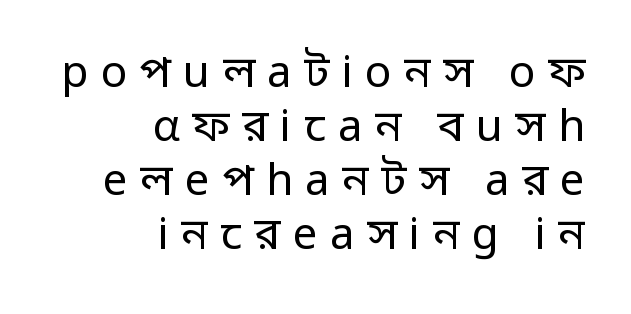
{"serif": "no", "italic": "no", "bold": "no", "weight": "regular", "width": "normal", "stroke_contrast": "low", "x_height": "medium", "monospaced": "no", "underline": "no", "align": "right", "line_spacing_ratio": 1.23, "letter_spacing": "wide", "letter_spacing_em": 0.28, "glyph_px": 44}
